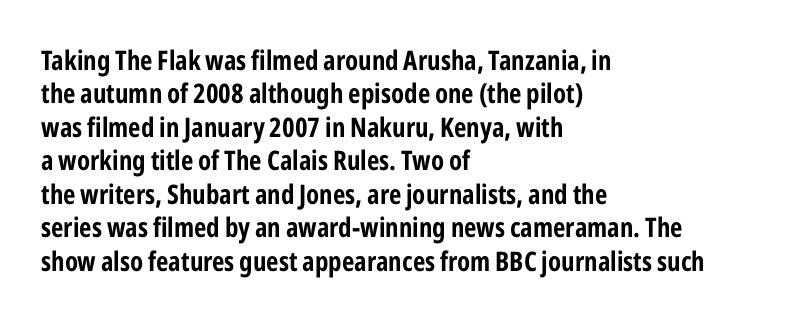
Q: Is the text bold? A: Yes.
Q: Is the text italic (slanted)? A: No, it is upright.
Q: Is the text underlined? A: No.
Q: How is the paragraph aligned? A: Left-aligned.
Q: Is the spacing between letters normal or unusually wide? A: Normal.
